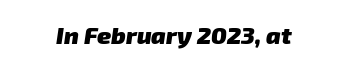
Standard letterfit; no display-style spreading of the glyphs. What weight is shown? A full bold with thick strokes. Has an underline been added? It has not.
